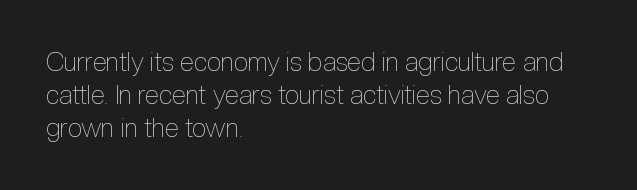
The image shows 26 px text type, upright; set left-aligned, normal line spacing (1.26x), normal letter spacing, not underlined.
